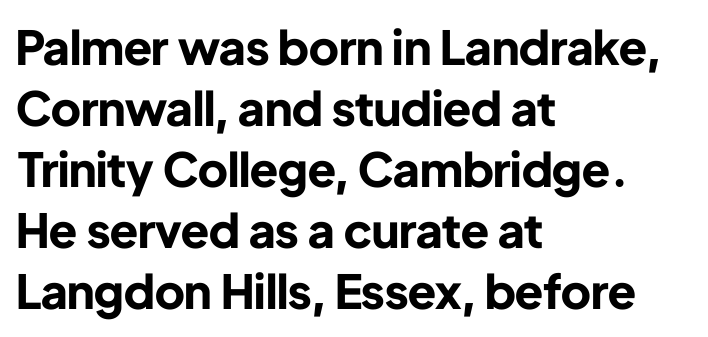
Is this a sans? Yes — the strokes have no serifs. The letters stand upright; this is a roman face. Character widths vary here, with narrow letters taking less room than wide ones. Casual observation: everything's shoved over to the left. Default kerning and tracking; the words read as compact shapes. The passage shown is not underscored anywhere.
